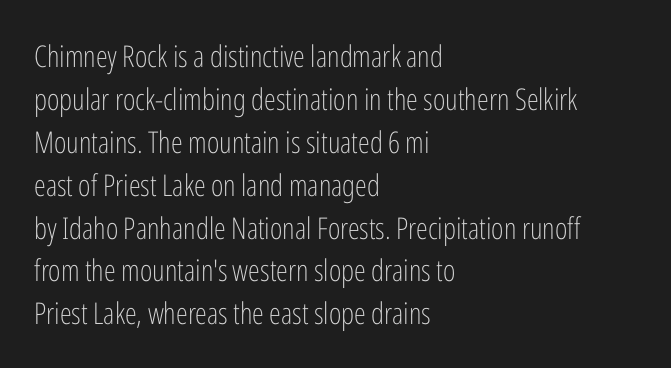
The image shows 30 px light, condensed sans-serif type, upright; set left-aligned, normal line spacing (1.43x), normal letter spacing, not underlined; low stroke contrast and a medium x-height.
